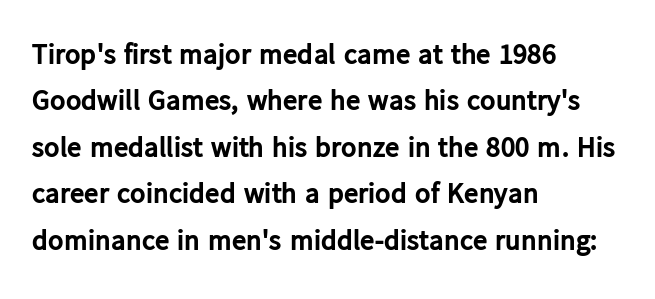
Q: Is the text bold? A: Yes.
Q: Is the text italic (slanted)? A: No, it is upright.
Q: Is the typeface a serif or a sans-serif typeface? A: Sans-serif.
Q: Is the text underlined? A: No.
Q: How is the paragraph aligned? A: Left-aligned.
Q: Is the spacing between letters normal or unusually wide? A: Normal.
Q: Is the spacing between lines tight, normal or loose? A: Normal.
Q: Width (condensed, normal, or wide)? A: Normal.
Q: Stroke contrast? A: Low.
Q: x-height? A: Medium.
Q: Monospaced? A: No.
